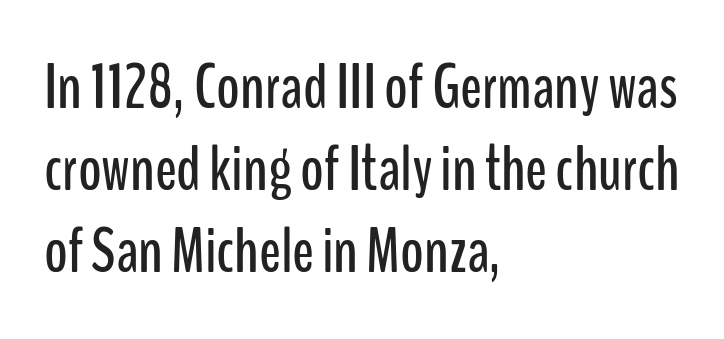
The image shows 64 px condensed sans-serif type, upright; set left-aligned, normal line spacing (1.28x), normal letter spacing, not underlined; low stroke contrast and a medium x-height.
